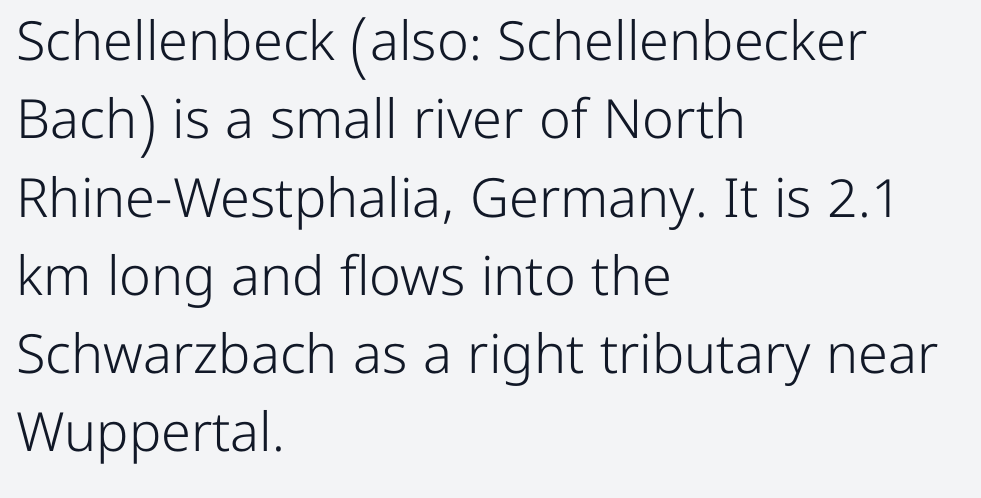
{"serif": "no", "italic": "no", "bold": "no", "weight": "light", "width": "normal", "stroke_contrast": "low", "x_height": "medium", "monospaced": "no", "underline": "no", "align": "left", "line_spacing": "normal", "line_spacing_ratio": 1.45, "letter_spacing": "normal", "letter_spacing_em": 0.0, "glyph_px": 54}
